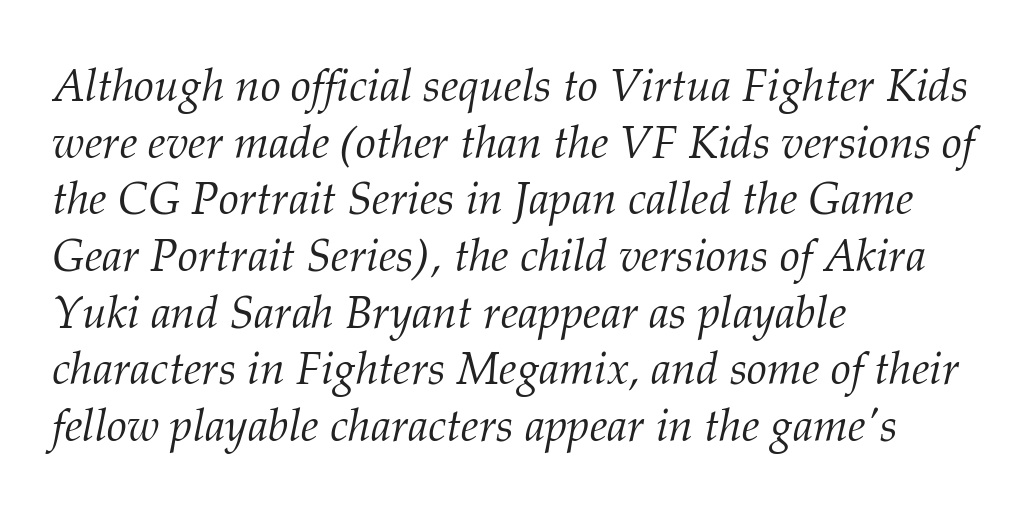
The image shows 45 px light serif type, italic (leaning right); set left-aligned, normal line spacing (1.26x), normal letter spacing, not underlined; medium stroke contrast and a medium x-height.
